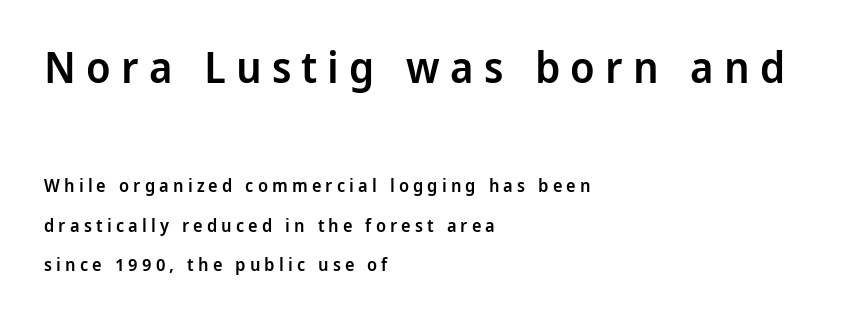
Proportional: the letters do not fall into vertical columns. If you drew a line through each stem, it would be perfectly vertical. Top chunk: large. Bottom chunk: small. Loose tracking; the words dissolve into strings of separated letters. The characters look somewhat weighty, a semibold short of true bold.
